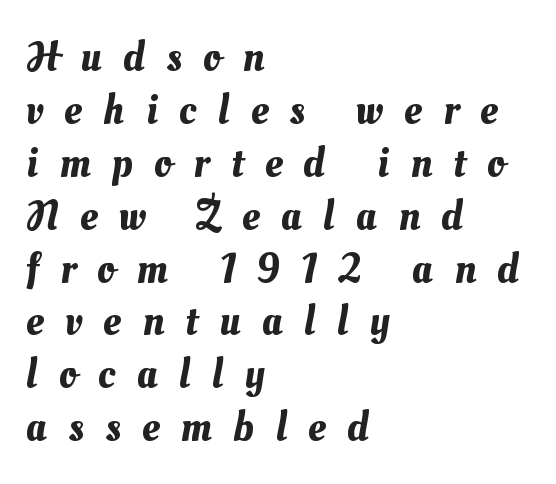
The image shows 43 px text type; set left-aligned, line spacing 1.23x, unusually wide letter spacing (+0.5 em), not underlined; medium stroke contrast and a small x-height.
